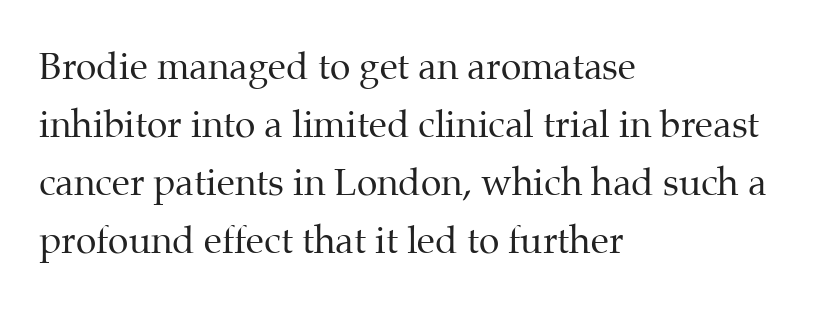
{"serif": "yes", "italic": "no", "bold": "no", "weight": "regular", "width": "normal", "stroke_contrast": "medium", "x_height": "medium", "monospaced": "no", "underline": "no", "align": "left", "line_spacing": "normal", "line_spacing_ratio": 1.57, "letter_spacing": "normal", "letter_spacing_em": 0.0, "glyph_px": 37}
